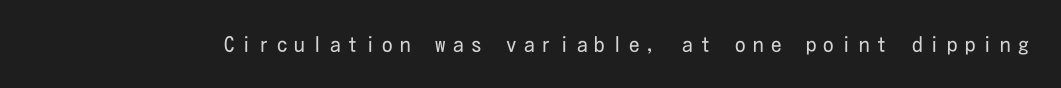
Q: Is the text bold? A: No.
Q: Is the text italic (slanted)? A: No, it is upright.
Q: Is the text underlined? A: No.
Q: Is the spacing between letters normal or unusually wide? A: Unusually wide.
